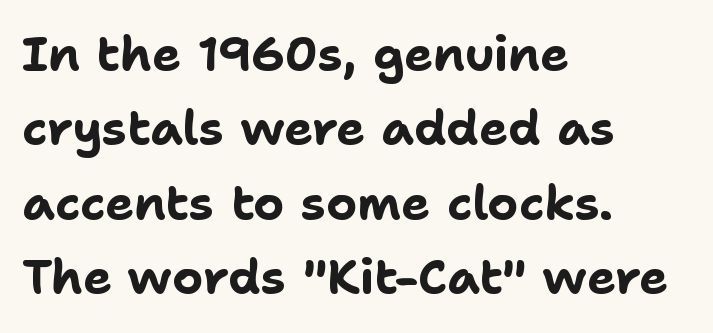
Q: Is the text bold? A: Yes.
Q: Is the text italic (slanted)? A: No, it is upright.
Q: Is the typeface a serif or a sans-serif typeface? A: Sans-serif.
Q: Is the text underlined? A: No.
Q: How is the paragraph aligned? A: Left-aligned.
Q: Is the spacing between letters normal or unusually wide? A: Normal.
Q: Is the spacing between lines tight, normal or loose? A: Normal.
Q: Width (condensed, normal, or wide)? A: Normal.
Q: Stroke contrast? A: Low.
Q: x-height? A: Medium.
Q: Monospaced? A: No.
